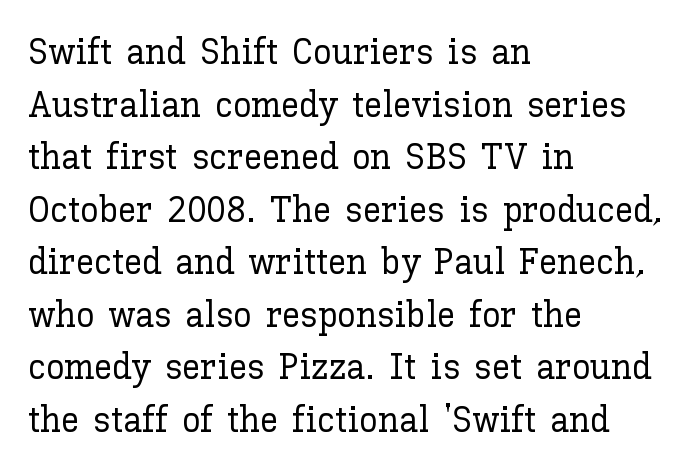
Horizontal bands of white between lines are of average thickness. Nobody touched the tracking dial on this one. Quick note: not italic, upright. Rule under the text: the space is simply empty. Proportional: the letters do not fall into vertical columns.
